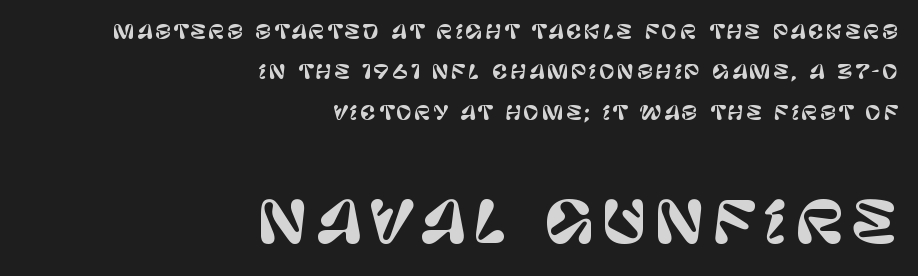
Q: Is the text italic (slanted)? A: Yes.
Q: Is the typeface a serif or a sans-serif typeface? A: Sans-serif.
Q: Is the text underlined? A: No.
Q: How is the paragraph aligned? A: Right-aligned.
Q: Is the spacing between lines tight, normal or loose? A: Loose.
Q: Which block of text is set in a larger size, the first (top) or the second (bottom)? A: The second (bottom) one.
Q: Width (condensed, normal, or wide)? A: Normal.
Q: Stroke contrast? A: Low.
Q: x-height? A: Large.
Q: Monospaced? A: No.
